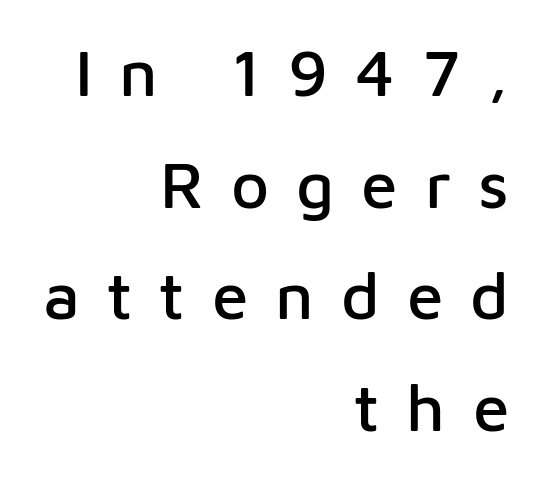
The type sits square on the baseline with zero lean. Note the varied advance widths — an 'i' is clearly narrower than an 'm'. Vertically, the passage feels balanced, rows spaced as you'd expect. Observe the absence of serifs on each vertical stroke in this sample. Short note: letters widely spaced. Glance below the letters and you will spot only blank space.
